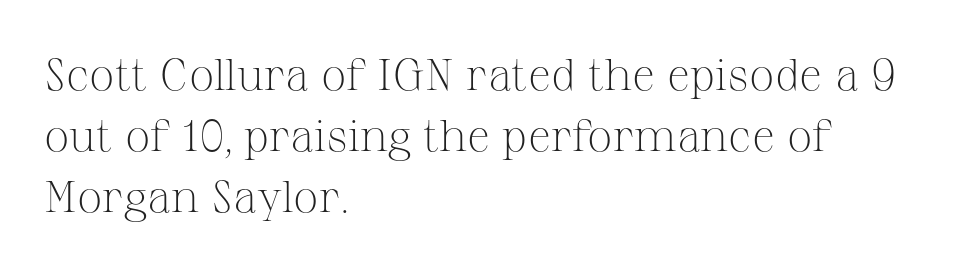
The area under the type is left untouched. The typeface has the unassuming heft of standard copy or less. The text block is weighted toward the left margin, trailing off unevenly rightward. Regarding leading, the lines here are spaced in the standard way.
